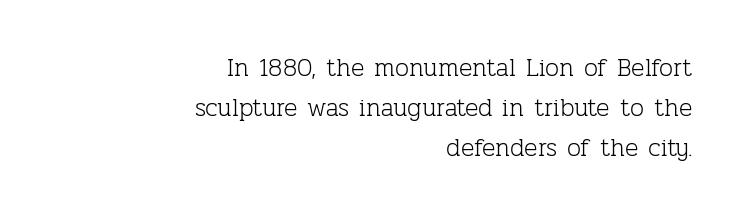
Q: Is the text bold? A: No.
Q: Is the text italic (slanted)? A: No, it is upright.
Q: Is the text underlined? A: No.
Q: How is the paragraph aligned? A: Right-aligned.
Q: Is the spacing between letters normal or unusually wide? A: Normal.
Q: Is the spacing between lines tight, normal or loose? A: Normal.
